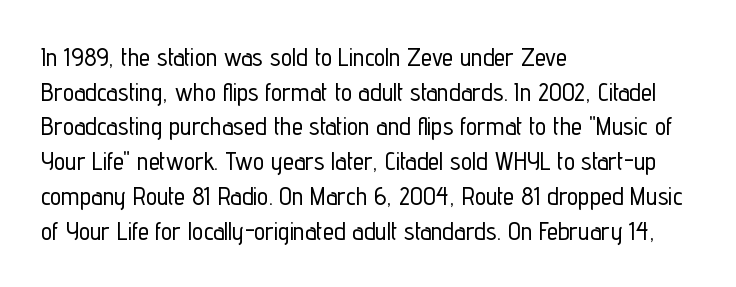
Q: Is the text italic (slanted)? A: No, it is upright.
Q: Is the text underlined? A: No.
Q: How is the paragraph aligned? A: Left-aligned.
Q: Is the spacing between letters normal or unusually wide? A: Normal.
Q: Is the spacing between lines tight, normal or loose? A: Normal.
